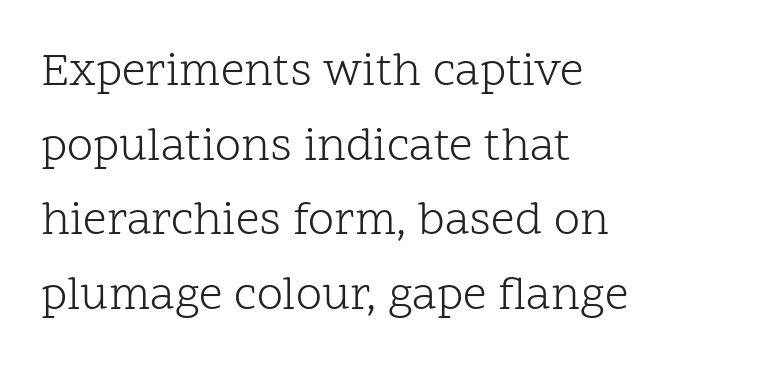
The image shows 47 px light serif type, upright; set left-aligned, normal line spacing (1.59x), normal letter spacing, not underlined; low stroke contrast and a medium x-height.
